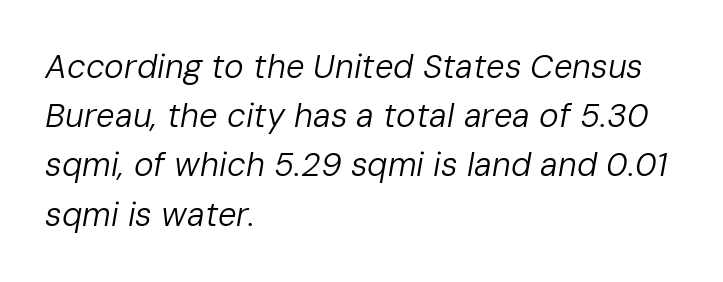
Q: Is the text bold? A: No.
Q: Is the text italic (slanted)? A: Yes, it leans right by about 10 degrees.
Q: Is the text underlined? A: No.
Q: How is the paragraph aligned? A: Left-aligned.
Q: Is the spacing between letters normal or unusually wide? A: Normal.
Q: Is the spacing between lines tight, normal or loose? A: Normal.
Q: Width (condensed, normal, or wide)? A: Normal.
Q: Stroke contrast? A: Low.
Q: x-height? A: Medium.
Q: Monospaced? A: No.
